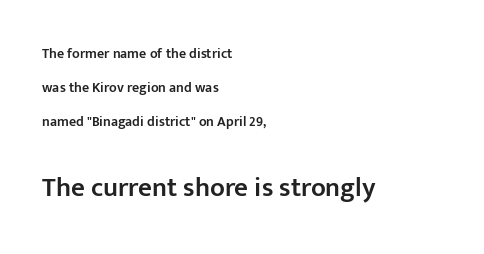
Q: Is the text bold? A: Semi-bold.
Q: Is the text italic (slanted)? A: No, it is upright.
Q: Is the text underlined? A: No.
Q: How is the paragraph aligned? A: Left-aligned.
Q: Is the spacing between letters normal or unusually wide? A: Normal.
Q: Is the spacing between lines tight, normal or loose? A: Loose.
Q: Which block of text is set in a larger size, the first (top) or the second (bottom)? A: The second (bottom) one.
